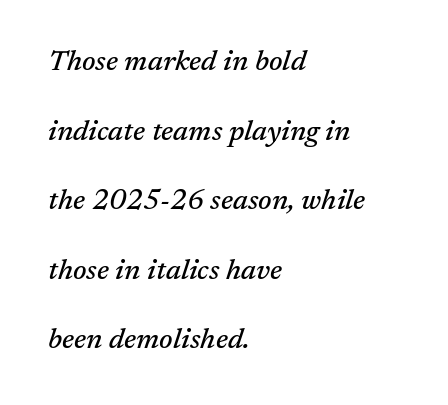
The image shows 29 px serif type, italic (leaning right); set left-aligned, loose line spacing (2.4x), normal letter spacing, not underlined; medium stroke contrast and a medium x-height.
